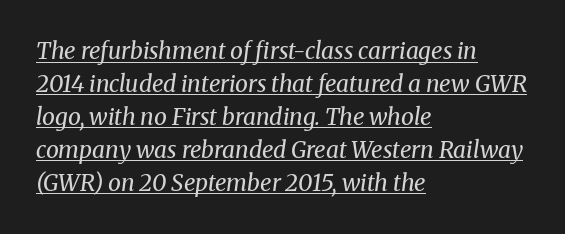
The image shows 23 px text type, italic (leaning right); set left-aligned, normal line spacing (1.43x), normal letter spacing, underlined.
